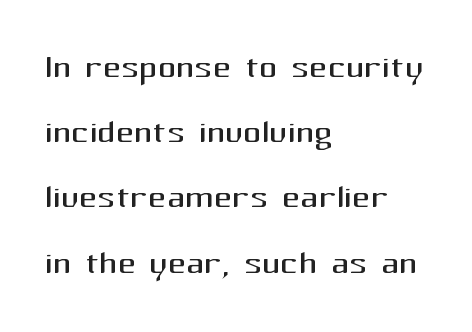
{"serif": "no", "italic": "no", "bold": "no", "weight": "regular", "width": "normal", "stroke_contrast": "medium", "x_height": "medium", "monospaced": "no", "underline": "no", "align": "left", "line_spacing": "normal", "line_spacing_ratio": 1.45, "letter_spacing": "normal", "letter_spacing_em": 0.0, "glyph_px": 45}
